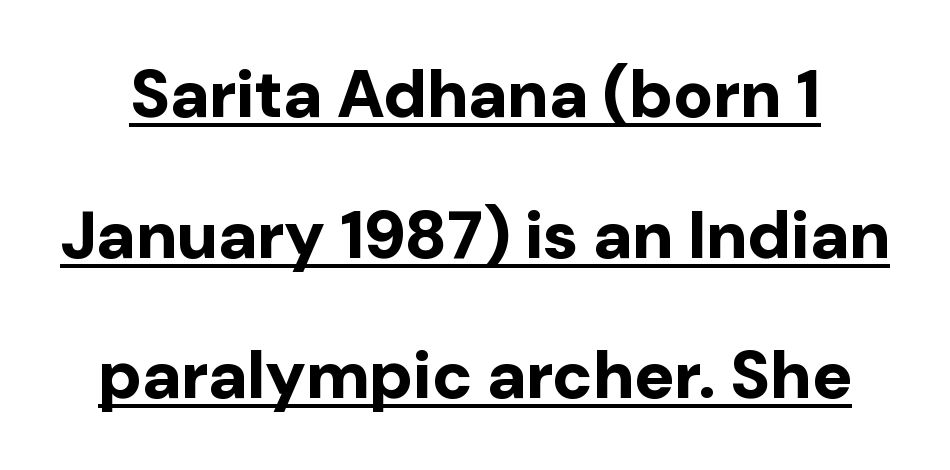
{"serif": "no", "italic": "no", "bold": "yes", "weight": "bold", "width": "normal", "stroke_contrast": "low", "x_height": "medium", "monospaced": "no", "underline": "yes", "line_spacing": "loose", "line_spacing_ratio": 2.1, "letter_spacing": "normal", "letter_spacing_em": 0.0, "glyph_px": 67}
